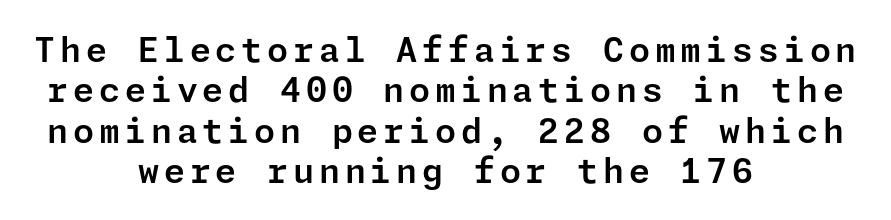
If you folded the block vertically in half, each line would mirror itself in length. This is sans-serif lettering, the kind often seen on screens and signage. If you drew a line through each stem, it would be perfectly vertical. Has an underline been added? It has not.
